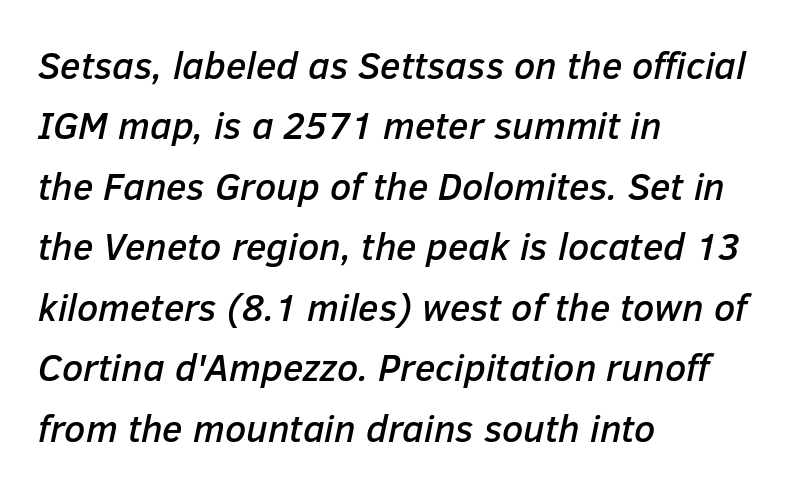
No word sits above an underline. Each new line begins a customary step beneath the previous one. Caption: multi-line text, flush left, ragged right. The horizontal fit of the characters is conventional and even. Proportional: the letters do not fall into vertical columns.
